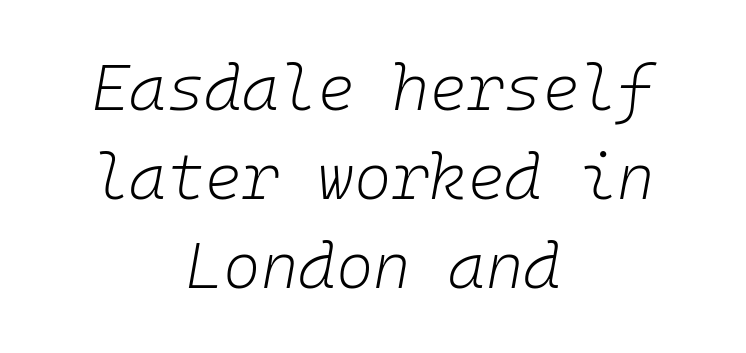
The line-height multiplier appears to be the usual default. You can tell it's italic because the verticals aren't actually vertical. A quiet, ordinary-to-light weight characterises the typeface. Descenders hang freely into open space. The typesetter chose a symmetrical, centered arrangement here. Standard letterfit; no display-style spreading of the glyphs.
